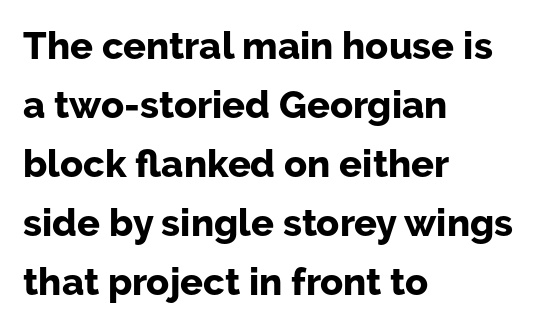
Strong, thick strokes mark this as bold type. Summary of vertical rhythm: regular, with standard interline spacing. Tall strokes in this sample are plumb rather than angled. Serif or sans? Sans — the stroke terminals are bare. Left-aligned paragraph, ragged on the right. The rendering uses natural spacing where letterforms have individual widths.
